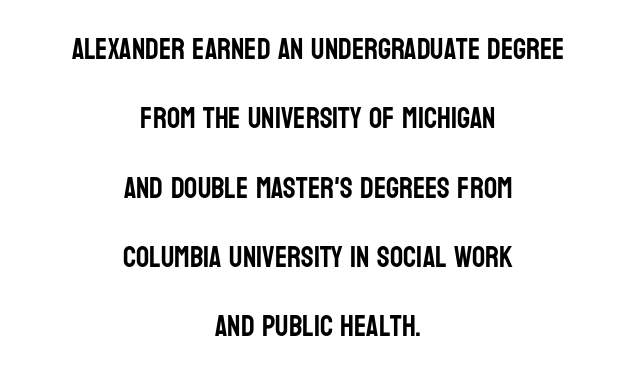
Q: Is the text italic (slanted)? A: No, it is upright.
Q: Is the typeface a serif or a sans-serif typeface? A: Sans-serif.
Q: Is the text underlined? A: No.
Q: How is the paragraph aligned? A: Centered.
Q: Is the spacing between letters normal or unusually wide? A: Normal.
Q: Is the spacing between lines tight, normal or loose? A: Loose.
Q: Width (condensed, normal, or wide)? A: Condensed.
Q: Stroke contrast? A: Low.
Q: x-height? A: Large.
Q: Monospaced? A: No.
